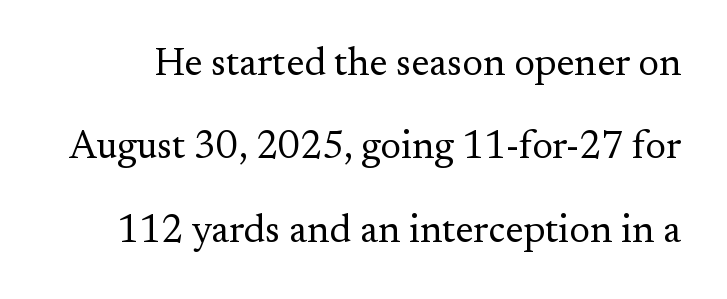
Q: Is the text bold? A: No.
Q: Is the text italic (slanted)? A: No, it is upright.
Q: Is the typeface a serif or a sans-serif typeface? A: Serif.
Q: Is the text underlined? A: No.
Q: Is the spacing between letters normal or unusually wide? A: Normal.
Q: Is the spacing between lines tight, normal or loose? A: Loose.
Q: Width (condensed, normal, or wide)? A: Normal.
Q: Stroke contrast? A: Medium.
Q: x-height? A: Small.
Q: Monospaced? A: No.
